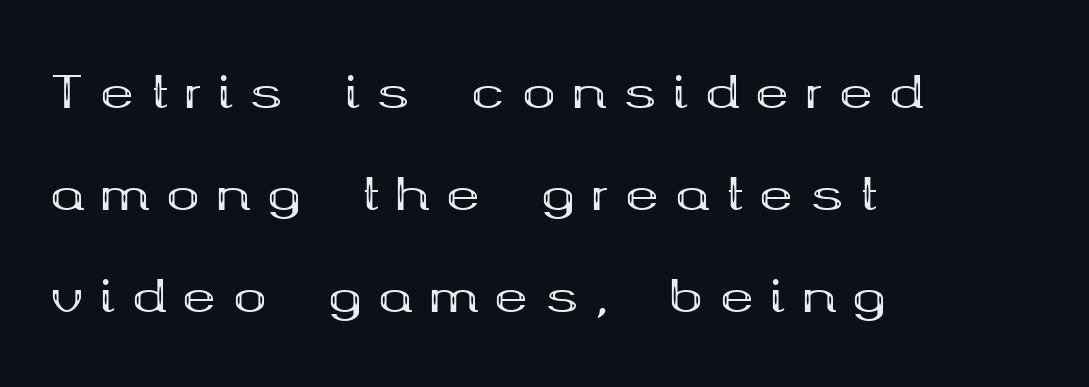
{"serif": "yes", "italic": "no", "bold": "yes", "weight": "bold", "width": "wide", "stroke_contrast": "medium", "x_height": "medium", "monospaced": "no", "underline": "no", "align": "left", "line_spacing": "loose", "line_spacing_ratio": 2.27, "letter_spacing": "wide", "letter_spacing_em": 0.37, "glyph_px": 45}
